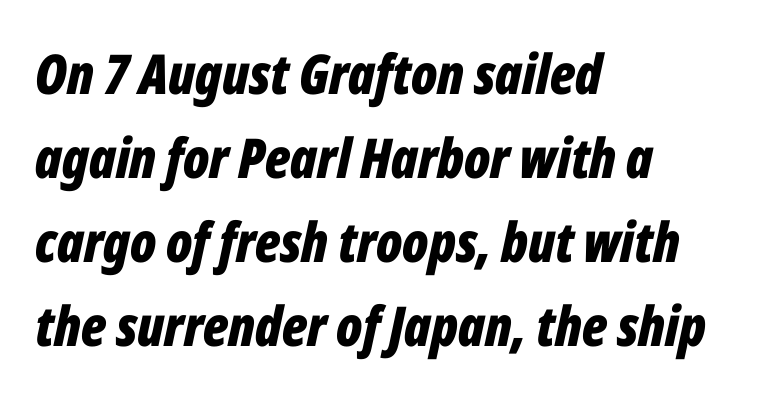
Q: Is the text bold? A: Yes.
Q: Is the text italic (slanted)? A: Yes, it leans right by about 12 degrees.
Q: Is the text underlined? A: No.
Q: How is the paragraph aligned? A: Left-aligned.
Q: Is the spacing between letters normal or unusually wide? A: Normal.
Q: Is the spacing between lines tight, normal or loose? A: Normal.
Q: Width (condensed, normal, or wide)? A: Condensed.
Q: Stroke contrast? A: Low.
Q: x-height? A: Medium.
Q: Monospaced? A: No.
